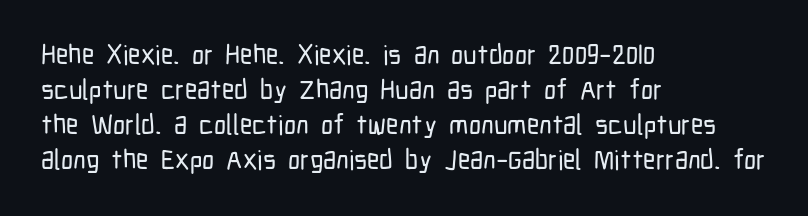
Q: Is the text italic (slanted)? A: No, it is upright.
Q: Is the text underlined? A: No.
Q: How is the paragraph aligned? A: Left-aligned.
Q: Is the spacing between letters normal or unusually wide? A: Normal.
Q: Is the spacing between lines tight, normal or loose? A: Normal.
